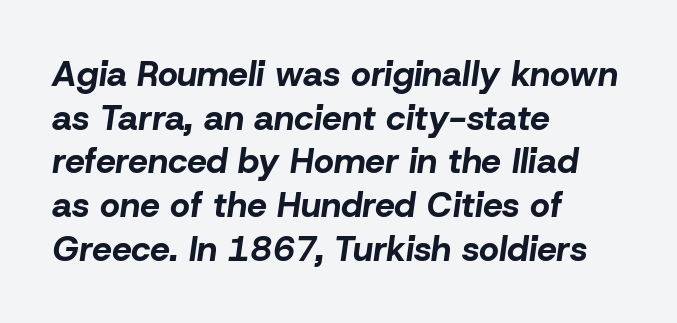
Q: Is the text bold? A: Yes.
Q: Is the text italic (slanted)? A: Yes, it leans right by about 8 degrees.
Q: Is the text underlined? A: No.
Q: How is the paragraph aligned? A: Left-aligned.
Q: Is the spacing between letters normal or unusually wide? A: Normal.
Q: Is the spacing between lines tight, normal or loose? A: Normal.
Q: Width (condensed, normal, or wide)? A: Normal.
Q: Stroke contrast? A: Low.
Q: x-height? A: Medium.
Q: Monospaced? A: No.
